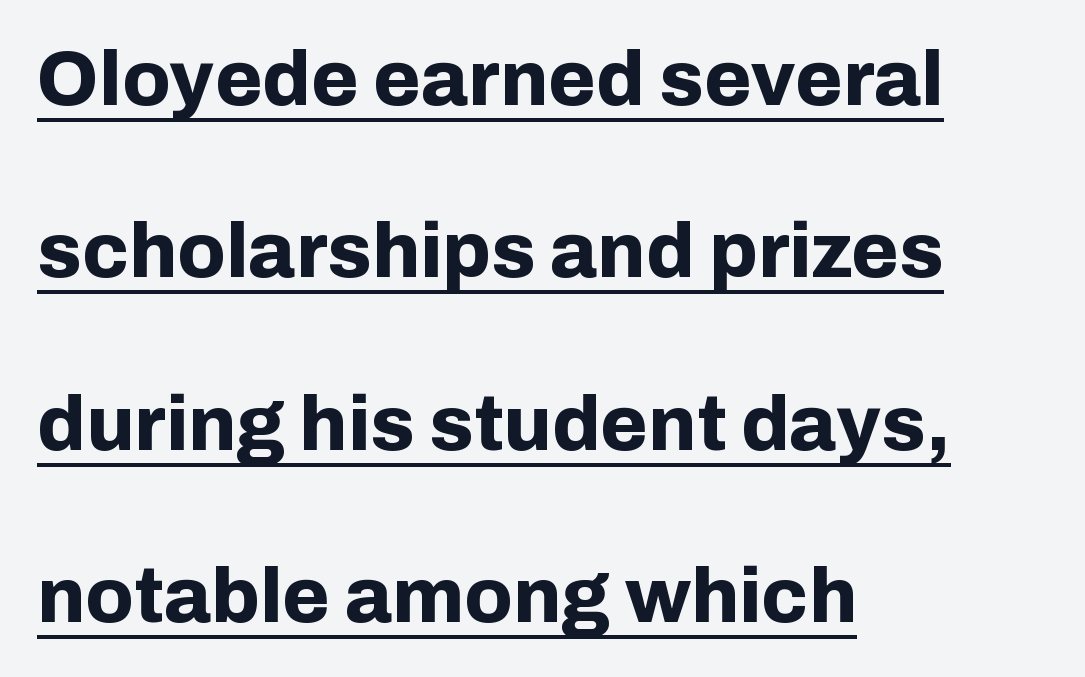
{"serif": "no", "italic": "no", "bold": "yes", "weight": "bold", "width": "normal", "stroke_contrast": "low", "x_height": "medium", "monospaced": "no", "underline": "yes", "align": "left", "line_spacing": "loose", "line_spacing_ratio": 2.24, "letter_spacing": "normal", "letter_spacing_em": 0.0, "glyph_px": 77}
